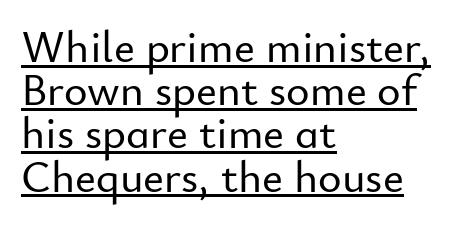
Look at the tracking — it's just the regular setting, nothing added. The paragraph shown leans on its left margin. The letters stand straight up with perfectly vertical stems. What's the leading like? Squeezed, with rows nearly overlapping. These lines are composed in type without serifs.
